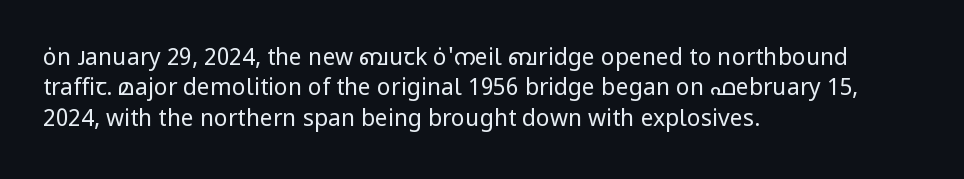
The image shows 23 px text type, upright; set left-aligned, normal line spacing (1.32x), normal letter spacing, not underlined.
